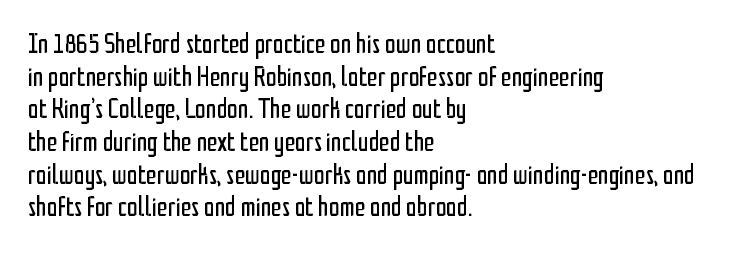
What stands out about the letter spacing? Nothing — it is the standard amount. This is not heavy type; no bold has been used. Just letters on the line, the space beneath them empty. Notice how the stems are strictly vertical — no italics here. This rendering uses left alignment, leaving the right contour irregular.
